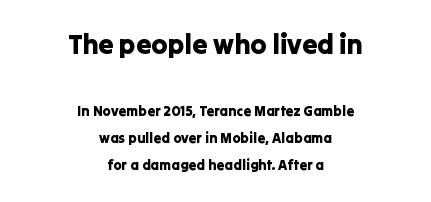
{"italic": "no", "underline": "no", "align": "center", "line_spacing": "loose", "line_spacing_ratio": 1.96, "letter_spacing": "normal", "letter_spacing_em": 0.0, "larger_block": "first", "size_ratio": 1.93, "glyph_px": 27}
